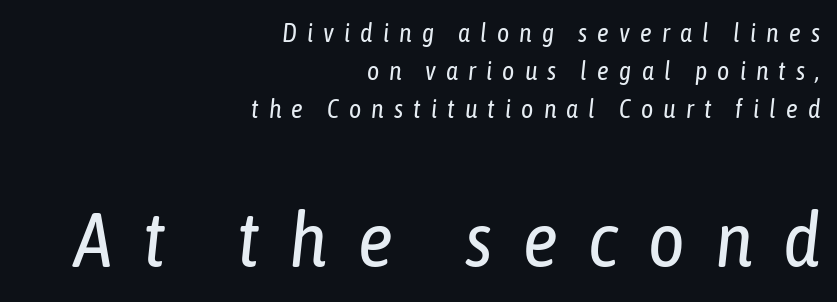
Q: Is the text bold? A: No.
Q: Is the text italic (slanted)? A: Yes, it leans right by about 6 degrees.
Q: Is the text underlined? A: No.
Q: How is the paragraph aligned? A: Right-aligned.
Q: Is the spacing between letters normal or unusually wide? A: Unusually wide.
Q: Is the spacing between lines tight, normal or loose? A: Normal.
Q: Which block of text is set in a larger size, the first (top) or the second (bottom)? A: The second (bottom) one.
Q: Width (condensed, normal, or wide)? A: Condensed.
Q: Stroke contrast? A: Low.
Q: x-height? A: Medium.
Q: Monospaced? A: No.
